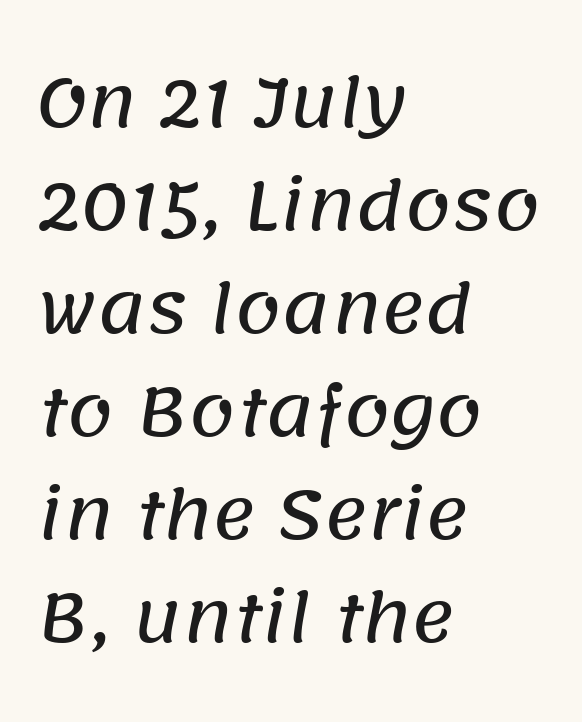
{"serif": "no", "width": "normal", "stroke_contrast": "low", "x_height": "large", "monospaced": "no", "underline": "no", "align": "left", "line_spacing": "normal", "line_spacing_ratio": 1.56, "letter_spacing": "normal", "letter_spacing_em": 0.0, "glyph_px": 66}
